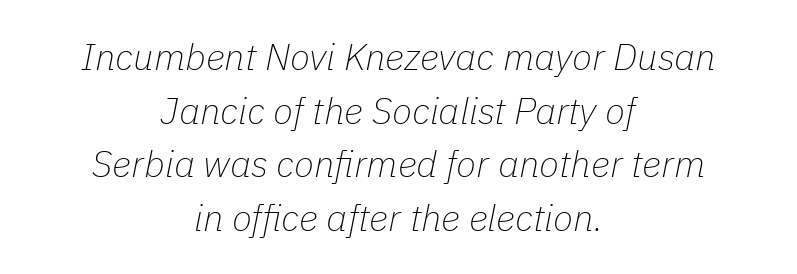
Rendered with sloped, italic letterforms. The lines in this sample share a center point and differ in where they start and stop. Here the glyphs are tracked normally, forming tight word shapes. Counters stay open thanks to moderate or lighter strokes. Plain, unruled lines of type. Interline gaps are of average width in this sample.
